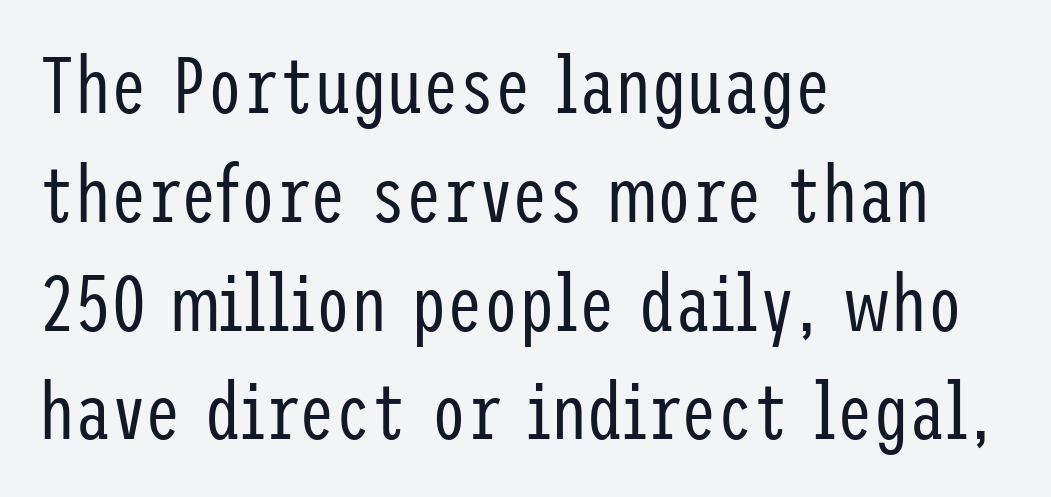
The font is comparable to plain body text, perhaps lighter. Inter-character spacing is left at the font's built-in metrics. Where is the straight margin? On the left. The face used here is a sans, in the tradition of grotesques and geometrics.
